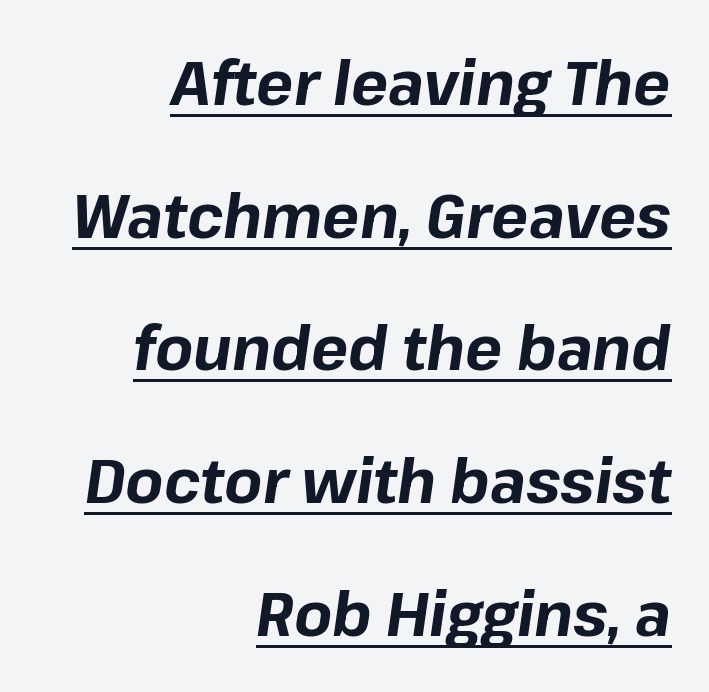
{"italic": "yes", "lean": "right", "slant_degrees": 8, "bold": "yes", "weight": "bold", "width": "normal", "stroke_contrast": "low", "x_height": "medium", "monospaced": "no", "underline": "yes", "align": "right", "line_spacing": "loose", "line_spacing_ratio": 2.14, "letter_spacing": "normal", "letter_spacing_em": 0.0, "glyph_px": 62}
